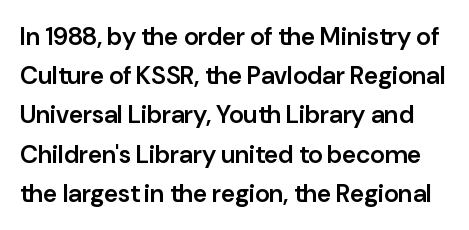
The image shows 25 px text type, upright; set normal line spacing (1.57x), normal letter spacing, not underlined.
